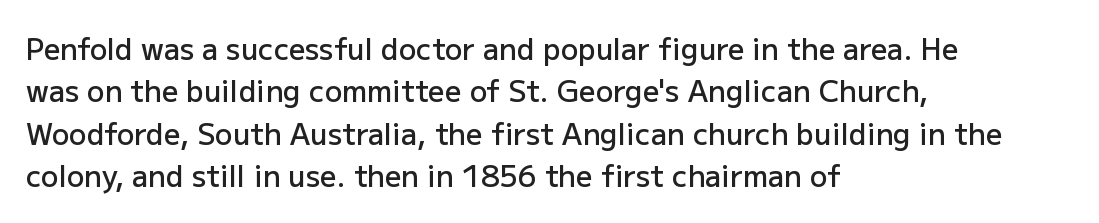
{"serif": "no", "italic": "no", "bold": "semi", "weight": "semibold", "width": "normal", "stroke_contrast": "low", "x_height": "medium", "monospaced": "no", "underline": "no", "align": "left", "line_spacing": "normal", "line_spacing_ratio": 1.46, "letter_spacing": "normal", "letter_spacing_em": 0.0, "glyph_px": 29}
